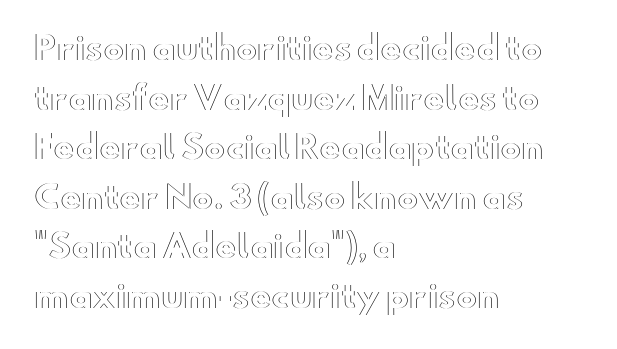
{"italic": "no", "width": "wide", "x_height": "small", "monospaced": "no", "underline": "no", "align": "left", "line_spacing": "normal", "line_spacing_ratio": 1.55, "letter_spacing": "normal", "letter_spacing_em": 0.0, "glyph_px": 32}
